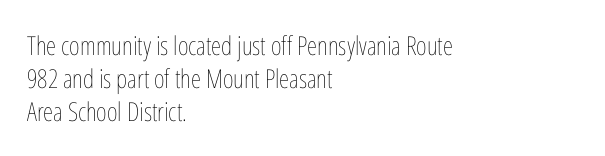
The image shows 26 px text type, upright; set left-aligned, normal line spacing (1.26x), normal letter spacing, not underlined.
